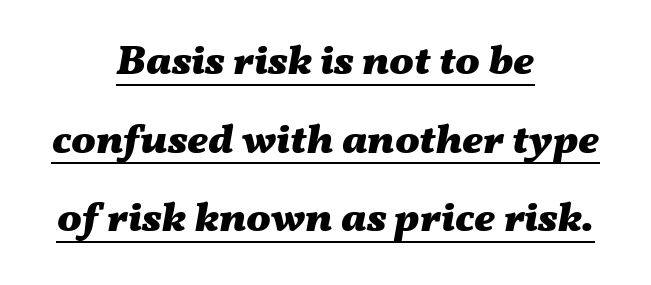
{"italic": "yes", "lean": "right", "slant_degrees": 11, "bold": "yes", "weight": "heavy", "width": "wide", "stroke_contrast": "medium", "x_height": "medium", "monospaced": "no", "underline": "yes", "align": "center", "line_spacing": "loose", "line_spacing_ratio": 1.92, "letter_spacing": "normal", "letter_spacing_em": 0.0, "glyph_px": 41}
